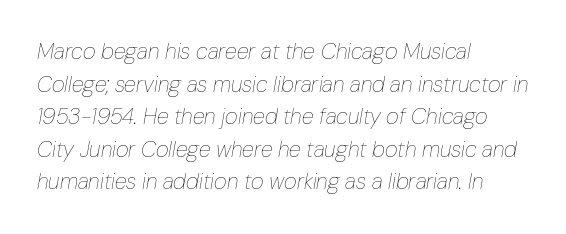
Q: Is the text bold? A: No.
Q: Is the text italic (slanted)? A: Yes, it leans right by about 10 degrees.
Q: Is the text underlined? A: No.
Q: How is the paragraph aligned? A: Left-aligned.
Q: Is the spacing between letters normal or unusually wide? A: Normal.
Q: Is the spacing between lines tight, normal or loose? A: Normal.
